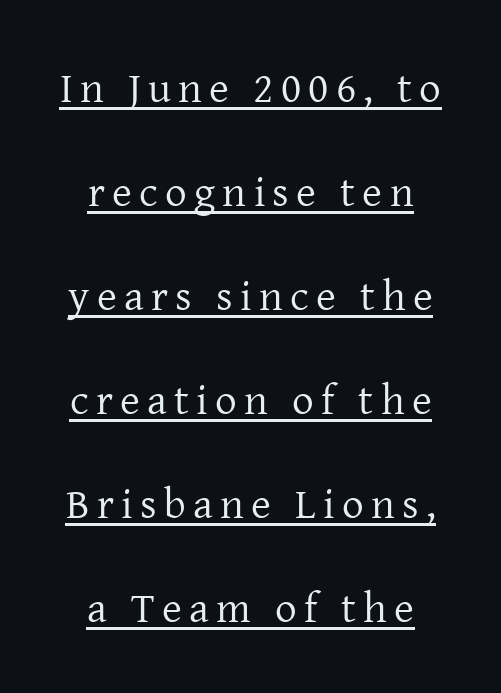
Stems here are at most as thick as an everyday book face. Classification — serif. Alignment: centered. This rendering features underlined lettering. The leading is generous, giving the passage an open texture.
